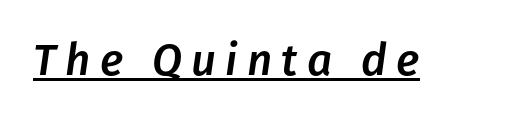
The image shows 44 px text type, italic (leaning right); set unusually wide letter spacing (+0.21 em), underlined; low stroke contrast and a medium x-height.
